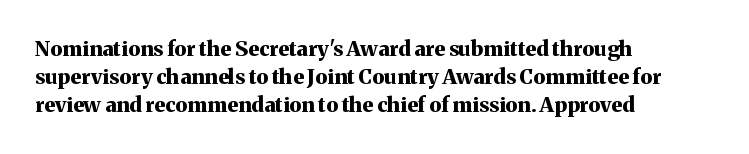
Anything drawn beneath the words? Only blank space. Evenly set lines give the paragraph a standard silhouette. In CSS terms this would be text-align: left. The font's upright variant was chosen for this text. Strokes here are thick enough to call this a true bold.
